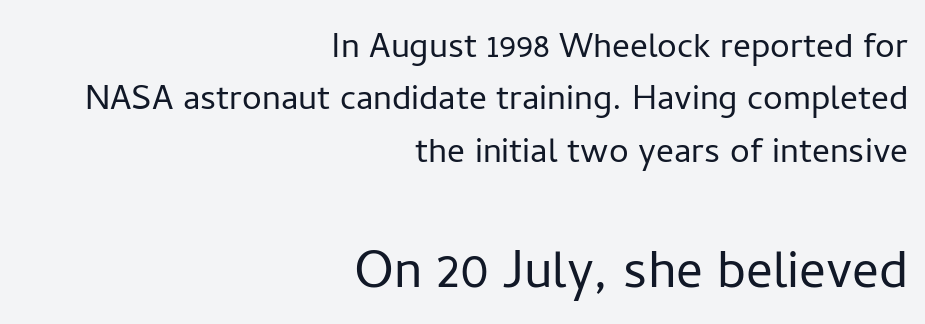
Q: Is the text bold? A: No.
Q: Is the text italic (slanted)? A: No, it is upright.
Q: Is the typeface a serif or a sans-serif typeface? A: Sans-serif.
Q: Is the text underlined? A: No.
Q: How is the paragraph aligned? A: Right-aligned.
Q: Is the spacing between letters normal or unusually wide? A: Normal.
Q: Which block of text is set in a larger size, the first (top) or the second (bottom)? A: The second (bottom) one.
Q: Width (condensed, normal, or wide)? A: Normal.
Q: Stroke contrast? A: Low.
Q: x-height? A: Medium.
Q: Monospaced? A: No.
